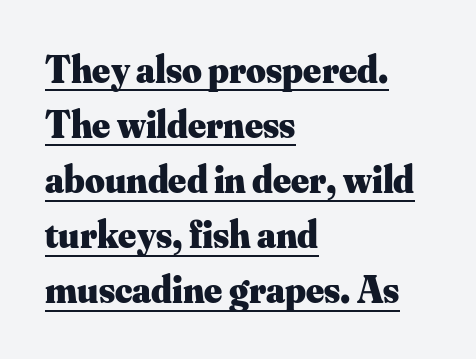
Q: Is the text bold? A: Yes.
Q: Is the text italic (slanted)? A: No, it is upright.
Q: Is the typeface a serif or a sans-serif typeface? A: Serif.
Q: Is the text underlined? A: Yes.
Q: How is the paragraph aligned? A: Left-aligned.
Q: Is the spacing between letters normal or unusually wide? A: Normal.
Q: Is the spacing between lines tight, normal or loose? A: Normal.
Q: Width (condensed, normal, or wide)? A: Normal.
Q: Stroke contrast? A: Medium.
Q: x-height? A: Small.
Q: Monospaced? A: No.
